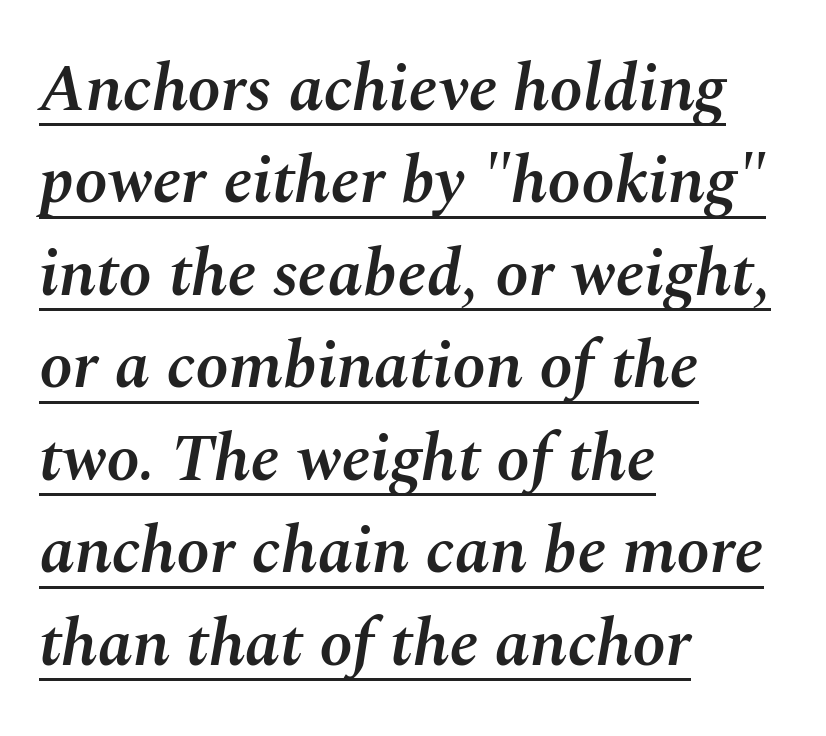
Q: Is the text bold? A: Semi-bold.
Q: Is the text italic (slanted)? A: Yes, it leans right by about 10 degrees.
Q: Is the text underlined? A: Yes.
Q: How is the paragraph aligned? A: Left-aligned.
Q: Is the spacing between letters normal or unusually wide? A: Normal.
Q: Is the spacing between lines tight, normal or loose? A: Normal.
Q: Width (condensed, normal, or wide)? A: Normal.
Q: Stroke contrast? A: Medium.
Q: x-height? A: Medium.
Q: Monospaced? A: No.
